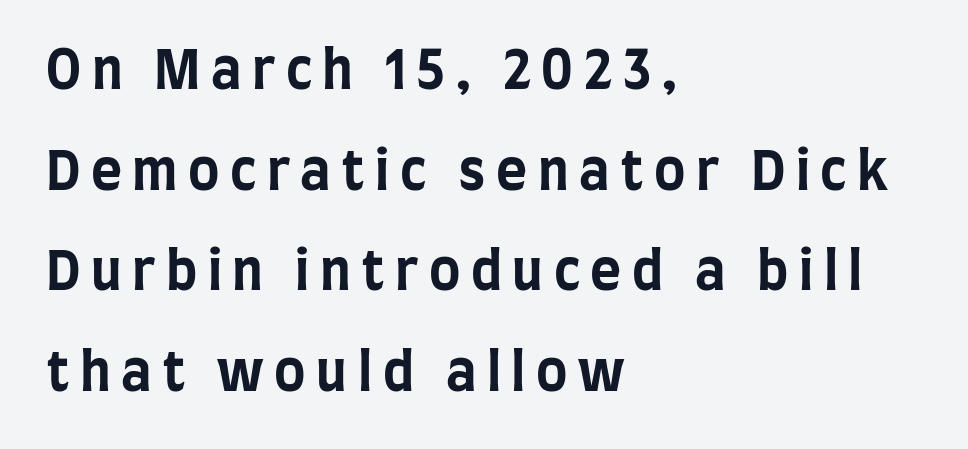
Q: Is the text bold? A: Yes.
Q: Is the text italic (slanted)? A: No, it is upright.
Q: Is the typeface a serif or a sans-serif typeface? A: Sans-serif.
Q: Is the text underlined? A: No.
Q: How is the paragraph aligned? A: Left-aligned.
Q: Is the spacing between letters normal or unusually wide? A: Unusually wide.
Q: Is the spacing between lines tight, normal or loose? A: Loose.
Q: Width (condensed, normal, or wide)? A: Condensed.
Q: Stroke contrast? A: Low.
Q: x-height? A: Large.
Q: Monospaced? A: No.
